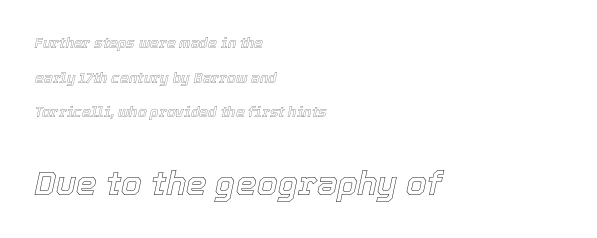
{"italic": "yes", "lean": "right", "slant_degrees": 12, "width": "normal", "x_height": "medium", "monospaced": "no", "underline": "no", "align": "left", "line_spacing": "loose", "line_spacing_ratio": 2.47, "letter_spacing": "normal", "letter_spacing_em": 0.0, "larger_block": "second", "size_ratio": 2.36, "glyph_px": 33}
